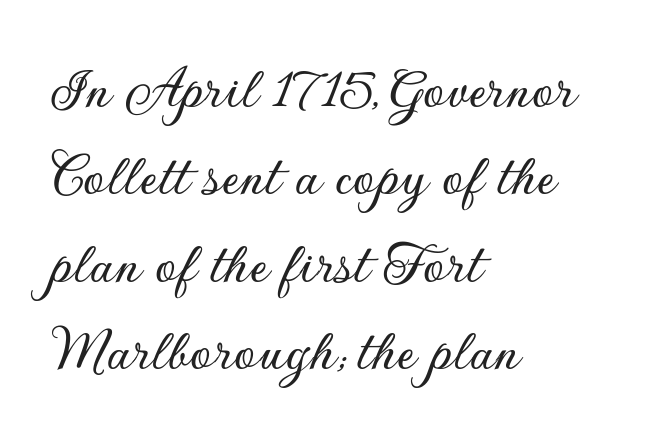
Q: Is the text italic (slanted)? A: Yes.
Q: Is the typeface a serif or a sans-serif typeface? A: Sans-serif.
Q: Is the text underlined? A: No.
Q: How is the paragraph aligned? A: Left-aligned.
Q: Is the spacing between letters normal or unusually wide? A: Normal.
Q: Is the spacing between lines tight, normal or loose? A: Normal.
Q: Width (condensed, normal, or wide)? A: Normal.
Q: Stroke contrast? A: Low.
Q: x-height? A: Small.
Q: Monospaced? A: No.
